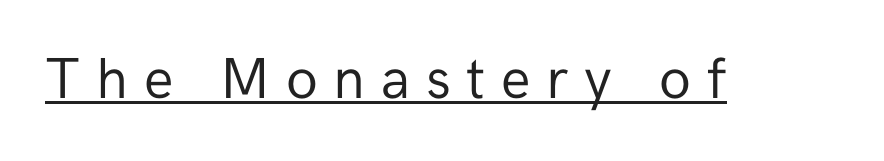
The image shows 58 px regular-weight sans-serif type, upright; set unusually wide letter spacing (+0.27 em), underlined; low stroke contrast and a medium x-height.
